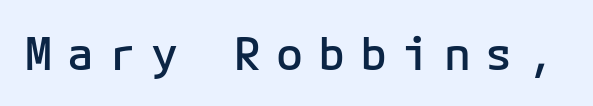
This sample has the even, mechanical cadence of fixed-width lettering. Tracking value appears strongly positive — letters spread wide. Each row of text sits above clean, open space. As a designer I'd log this as weight 600, semibold.
